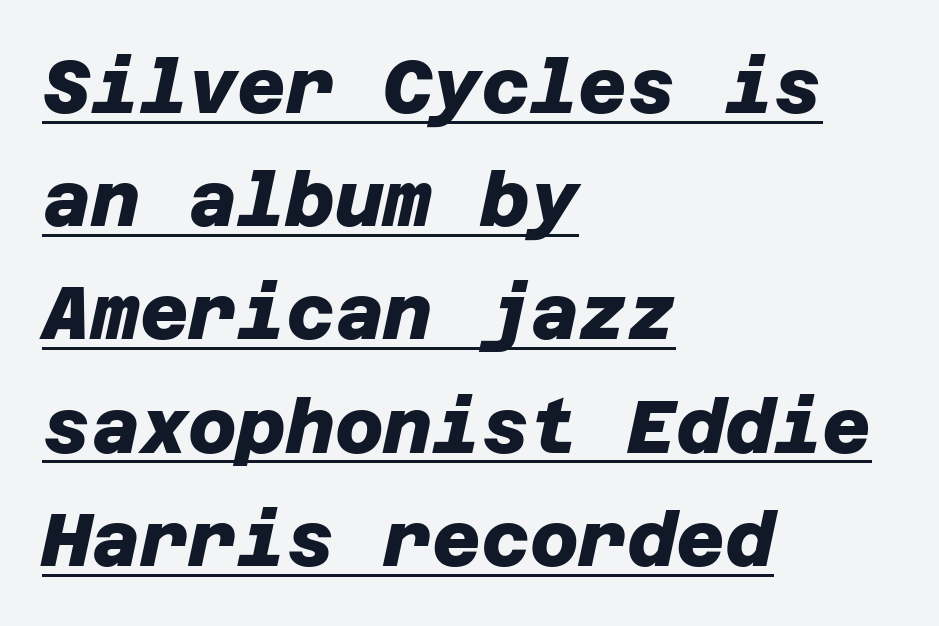
Inter-character spacing is left at the font's built-in metrics. Stroke thickness is high; the sample reads as a true bold. Emphasis is given by a line drawn under the lettering. Summary of vertical rhythm: regular, with standard interline spacing. A classic flush-left, rag-right setting is used for this passage. The designer went with a sans here, leaving each stem footless.
